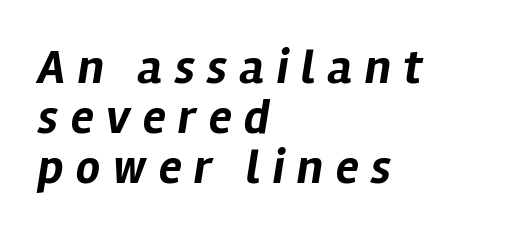
The letters are slanted; this is an italic face. Caption: multi-line text, flush left, ragged right. Summary of vertical rhythm: compact, with narrow interline spacing. Proportional: the letters do not fall into vertical columns. Descenders hang freely into open space. A full-strength bold gives these letters their thick strokes.
